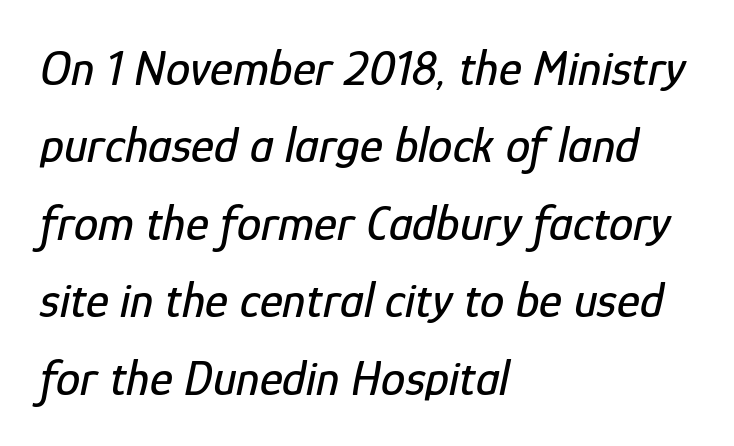
{"italic": "yes", "lean": "right", "slant_degrees": 12, "width": "condensed", "stroke_contrast": "low", "x_height": "medium", "monospaced": "no", "underline": "no", "align": "left", "line_spacing": "normal", "line_spacing_ratio": 1.58, "letter_spacing": "normal", "letter_spacing_em": 0.0, "glyph_px": 49}
